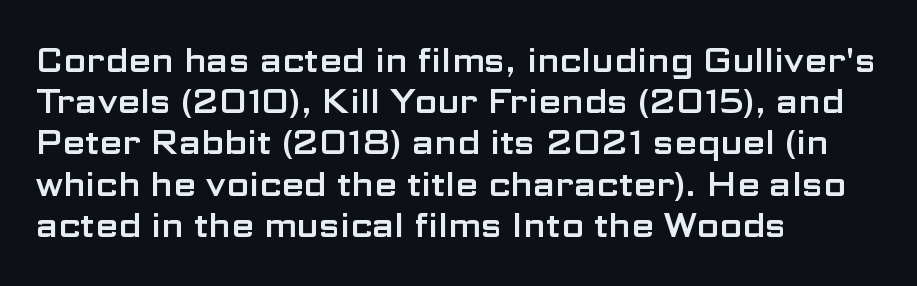
Summary of vertical rhythm: regular, with standard interline spacing. Alignment: flush left. Note the varied advance widths — an 'i' is clearly narrower than an 'm'. The font family rendered here belongs to the sans-serif group.
